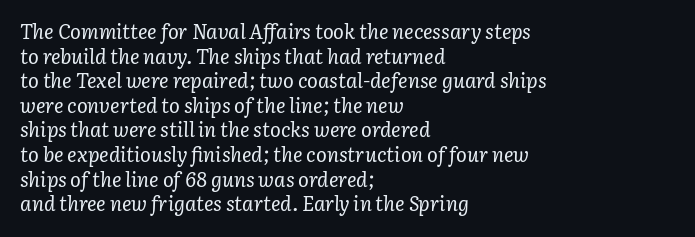
{"italic": "yes", "lean": "right", "slant_degrees": 3, "bold": "no", "underline": "no", "align": "left", "line_spacing_ratio": 1.23, "letter_spacing": "normal", "letter_spacing_em": 0.0, "glyph_px": 20}
